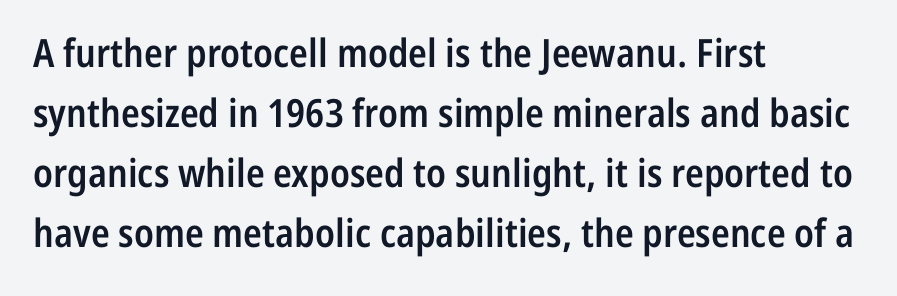
This sample has the flowing, uneven cadence of proportional lettering. Regarding serifs, this sample does without them. The rows are spaced the way most documents space them. Glance below the letters and you will spot only blank space.
